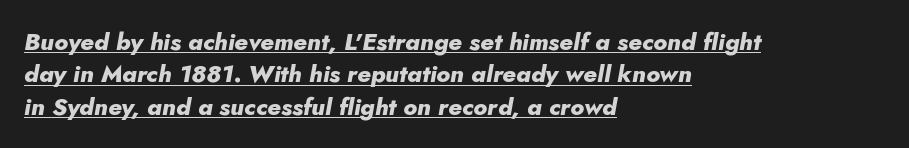
The image shows 24 px bold type, italic (leaning right); set left-aligned, normal line spacing (1.35x), normal letter spacing, underlined.
